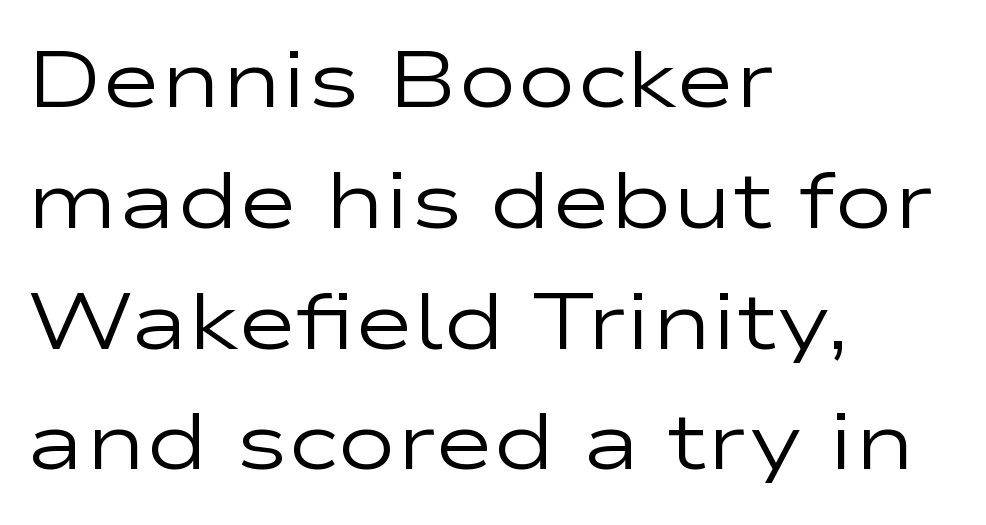
{"serif": "no", "italic": "no", "bold": "no", "weight": "regular", "width": "wide", "stroke_contrast": "low", "x_height": "medium", "monospaced": "no", "underline": "no", "align": "left", "line_spacing": "normal", "line_spacing_ratio": 1.51, "letter_spacing": "normal", "letter_spacing_em": 0.0, "glyph_px": 80}
